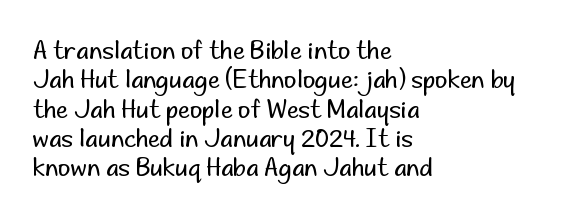
{"italic": "no", "bold": "no", "underline": "no", "align": "left", "line_spacing_ratio": 1.22, "letter_spacing": "normal", "letter_spacing_em": 0.0, "glyph_px": 24}
